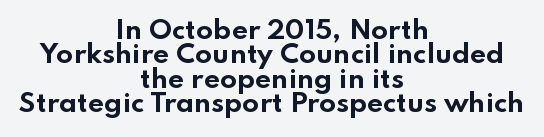
Q: Is the text bold? A: Yes.
Q: Is the text italic (slanted)? A: No, it is upright.
Q: Is the text underlined? A: No.
Q: How is the paragraph aligned? A: Centered.
Q: Is the spacing between letters normal or unusually wide? A: Normal.
Q: Is the spacing between lines tight, normal or loose? A: Tight.
